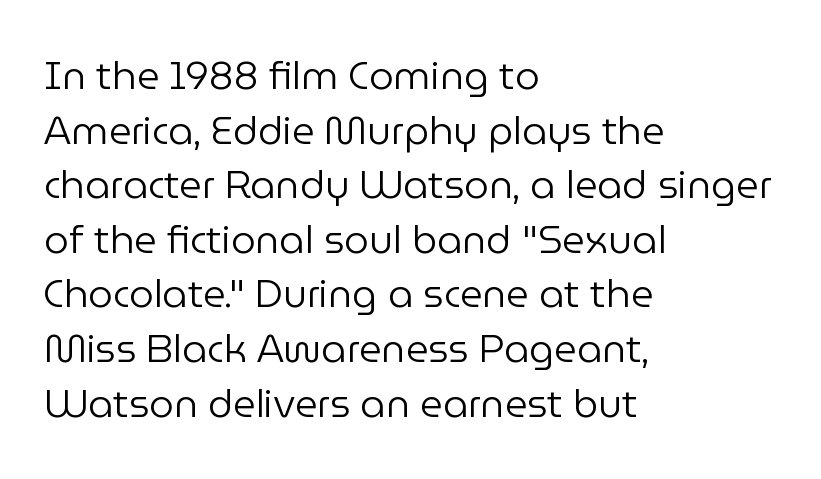
{"serif": "no", "italic": "no", "bold": "no", "weight": "regular", "width": "normal", "stroke_contrast": "low", "x_height": "medium", "monospaced": "no", "underline": "no", "align": "left", "line_spacing": "normal", "line_spacing_ratio": 1.4, "letter_spacing": "normal", "letter_spacing_em": 0.0, "glyph_px": 39}
